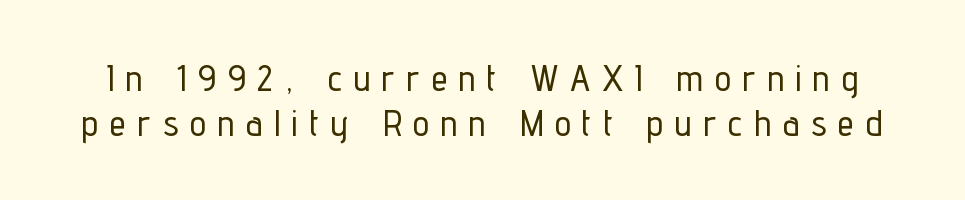
Q: Is the text italic (slanted)? A: No, it is upright.
Q: Is the typeface a serif or a sans-serif typeface? A: Sans-serif.
Q: Is the text underlined? A: No.
Q: Is the spacing between letters normal or unusually wide? A: Unusually wide.
Q: Width (condensed, normal, or wide)? A: Condensed.
Q: Stroke contrast? A: Low.
Q: x-height? A: Medium.
Q: Monospaced? A: No.
